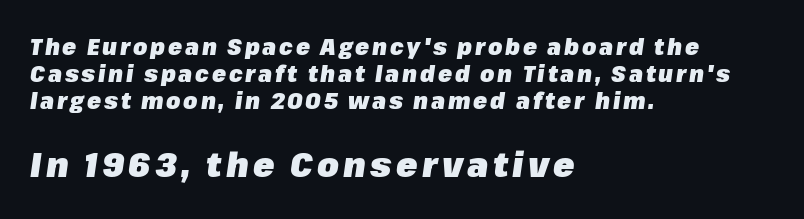
The typography opts for an oblique posture over an upright one. Short and long lines alike share a common starting point at left. Visually, the bottom section dominates because its glyphs are scaled up. Descender tails drop into unmarked territory. The passage shown is emphatically bold. Each letter keeps its own natural width here, so spacing adapts to shape.
